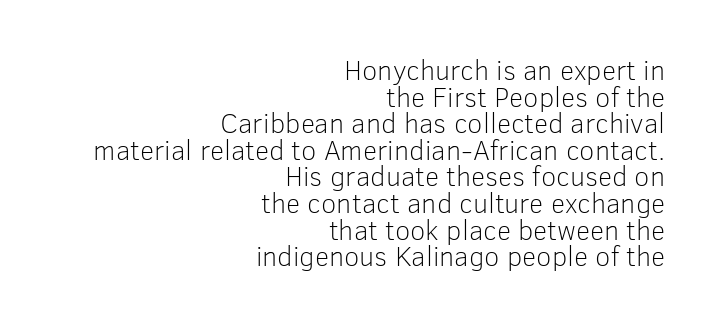
{"serif": "no", "italic": "no", "bold": "no", "weight": "light", "width": "normal", "stroke_contrast": "low", "x_height": "medium", "monospaced": "no", "underline": "no", "align": "right", "line_spacing": "tight", "line_spacing_ratio": 0.95, "letter_spacing": "normal", "letter_spacing_em": 0.0, "glyph_px": 28}
